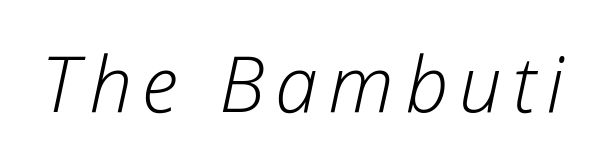
Underlining? Definitely not there. If you drew a line through each stem, it would be angled. Counters stay open thanks to moderate or lighter strokes. Here the designer chose a conventional face with non-uniform glyph widths.
